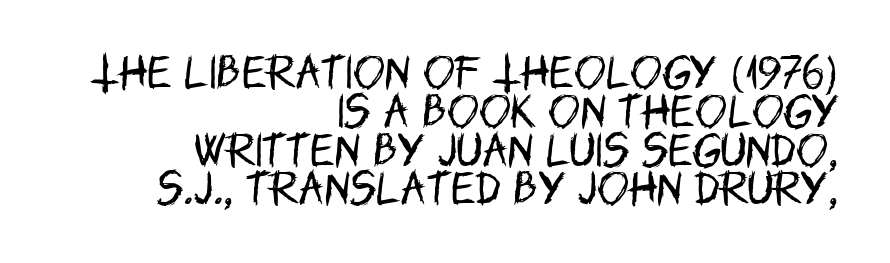
{"serif": "no", "italic": "no", "bold": "no", "weight": "regular", "width": "condensed", "stroke_contrast": "low", "x_height": "large", "monospaced": "no", "underline": "no", "align": "right", "line_spacing": "tight", "line_spacing_ratio": 1.02, "letter_spacing": "normal", "letter_spacing_em": 0.0, "glyph_px": 38}
